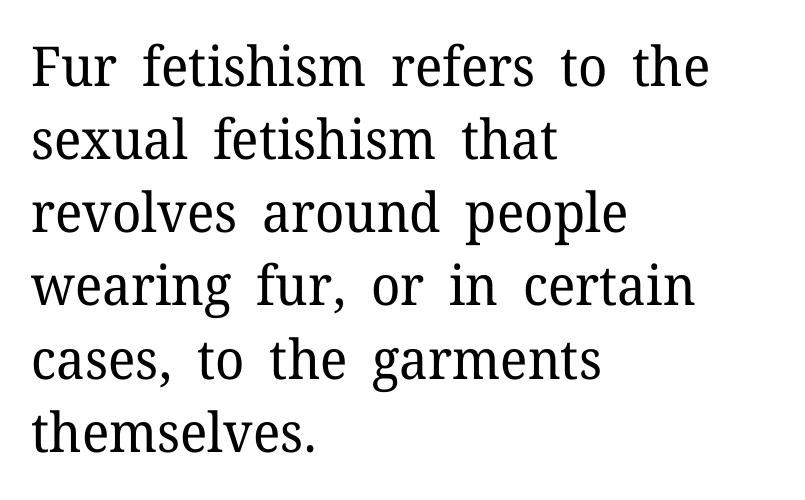
The image shows 55 px regular-weight serif type, upright; set left-aligned, normal line spacing (1.33x), normal letter spacing, not underlined; low stroke contrast and a medium x-height.
